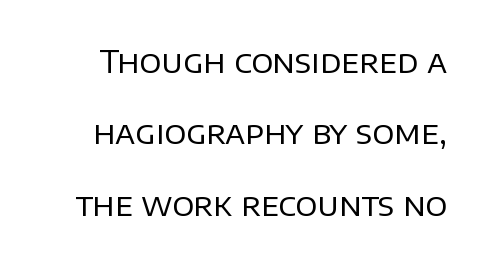
{"serif": "no", "italic": "no", "bold": "no", "weight": "regular", "width": "normal", "stroke_contrast": "low", "x_height": "large", "monospaced": "no", "underline": "no", "line_spacing": "loose", "line_spacing_ratio": 2.23, "letter_spacing": "normal", "letter_spacing_em": 0.0, "glyph_px": 32}
